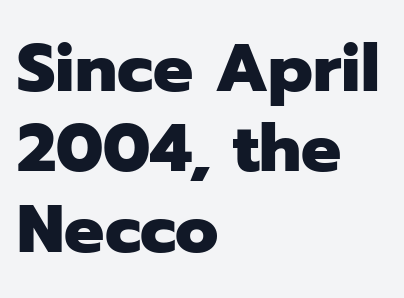
Unmarked baselines from the first word to the last. Is this a fixed-width face? No — the glyphs have proportional, varying widths. Each glyph is drawn with heavy, bold strokes. Left-aligned paragraph, ragged on the right. Nope, no serifs anywhere on these letters. A roman cut, with each character standing at attention.
